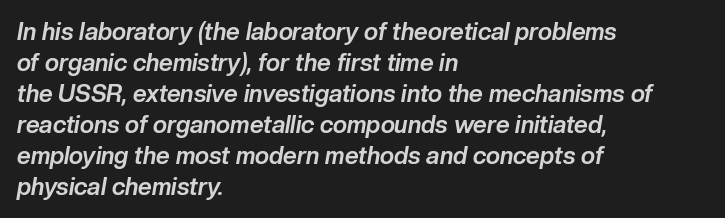
Q: Is the text bold? A: Yes.
Q: Is the text italic (slanted)? A: Yes, it leans right by about 10 degrees.
Q: Is the text underlined? A: No.
Q: How is the paragraph aligned? A: Left-aligned.
Q: Is the spacing between letters normal or unusually wide? A: Normal.
Q: Is the spacing between lines tight, normal or loose? A: Normal.
